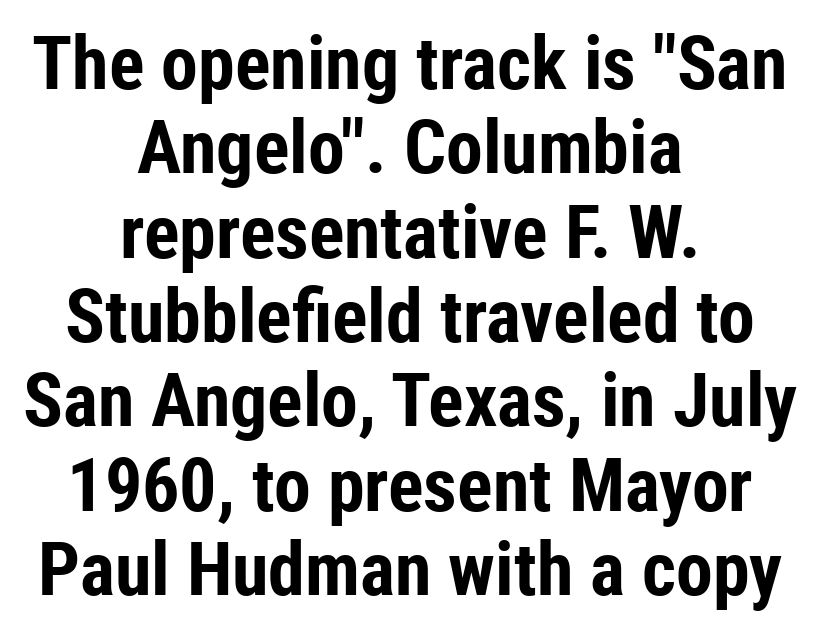
Q: Is the text bold? A: Yes.
Q: Is the text italic (slanted)? A: No, it is upright.
Q: Is the typeface a serif or a sans-serif typeface? A: Sans-serif.
Q: Is the text underlined? A: No.
Q: How is the paragraph aligned? A: Centered.
Q: Is the spacing between letters normal or unusually wide? A: Normal.
Q: Is the spacing between lines tight, normal or loose? A: Tight.
Q: Width (condensed, normal, or wide)? A: Condensed.
Q: Stroke contrast? A: Low.
Q: x-height? A: Medium.
Q: Monospaced? A: No.
